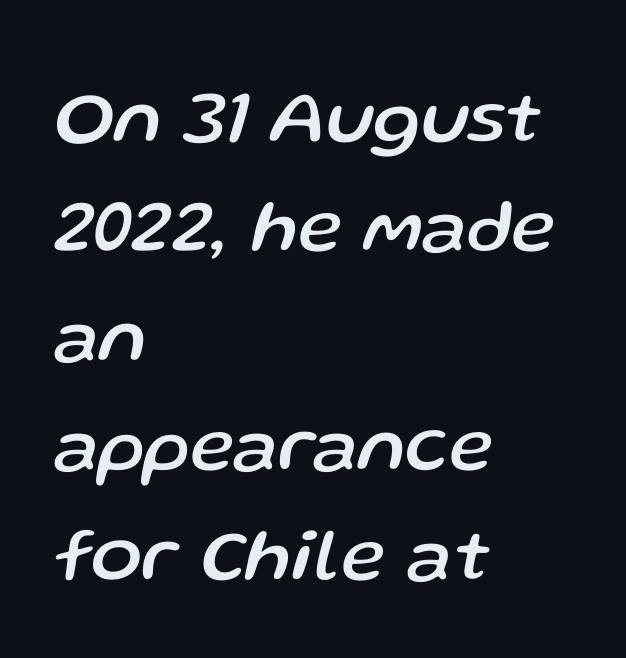
The image shows 75 px text type, italic (leaning right); set left-aligned, normal line spacing (1.46x), normal letter spacing, not underlined; low stroke contrast and a medium x-height.
